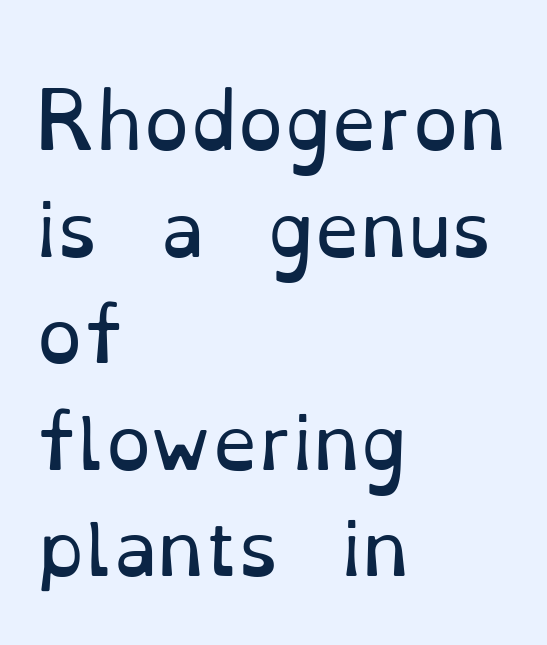
Q: Is the text bold? A: No.
Q: Is the text italic (slanted)? A: No, it is upright.
Q: Is the typeface a serif or a sans-serif typeface? A: Serif.
Q: Is the text underlined? A: No.
Q: How is the paragraph aligned? A: Left-aligned.
Q: Is the spacing between letters normal or unusually wide? A: Normal.
Q: Is the spacing between lines tight, normal or loose? A: Normal.
Q: Width (condensed, normal, or wide)? A: Normal.
Q: Stroke contrast? A: Low.
Q: x-height? A: Small.
Q: Monospaced? A: No.
